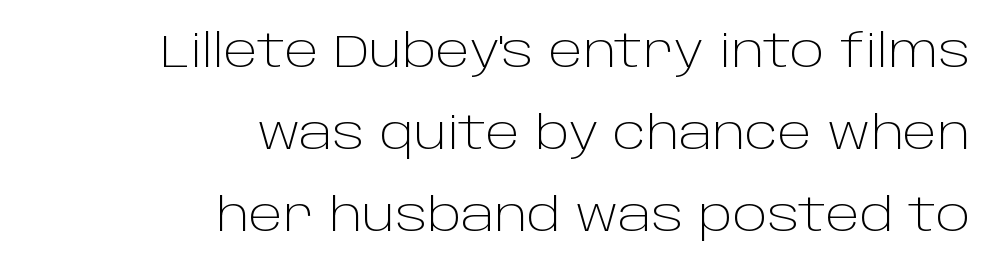
Does the copy run flush right? Yes — the right margin is perfectly even. Nope, not italic — everything's standing straight. Summary of weight: not heavy and not bold. A clean baseline with only descenders dipping below it. Font category for this specimen: sans-serif. You could call the tracking neutral — neither tight nor loose.
